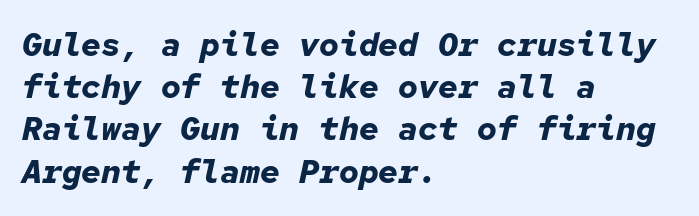
This rendering leaves character spacing at its baseline value. The passage shown stacks its lines at a standard gap. Beneath every word, the page is bare. Does the lettering tilt? It does — this is italic. What weight is shown? A full bold with thick strokes. Every character here occupies the same horizontal width, giving the sample a typewriter-like rhythm.
